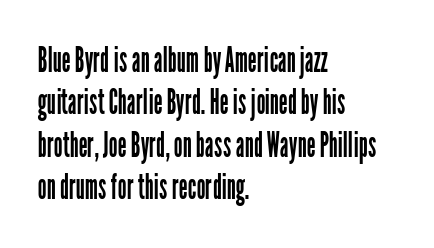
Q: Is the text bold? A: No.
Q: Is the text italic (slanted)? A: No, it is upright.
Q: Is the typeface a serif or a sans-serif typeface? A: Sans-serif.
Q: Is the text underlined? A: No.
Q: How is the paragraph aligned? A: Left-aligned.
Q: Is the spacing between letters normal or unusually wide? A: Normal.
Q: Width (condensed, normal, or wide)? A: Condensed.
Q: Stroke contrast? A: Low.
Q: x-height? A: Medium.
Q: Monospaced? A: No.
